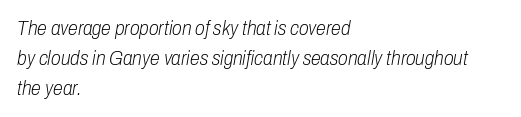
The image shows 20 px text type, italic (leaning right); set left-aligned, normal line spacing (1.5x), normal letter spacing, not underlined.
